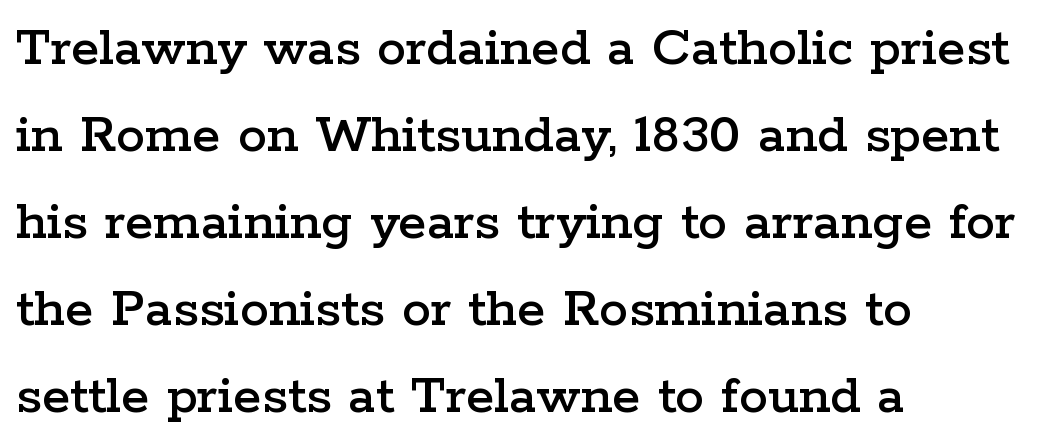
Q: Is the text italic (slanted)? A: No, it is upright.
Q: Is the typeface a serif or a sans-serif typeface? A: Serif.
Q: Is the text underlined? A: No.
Q: How is the paragraph aligned? A: Left-aligned.
Q: Is the spacing between letters normal or unusually wide? A: Normal.
Q: Is the spacing between lines tight, normal or loose? A: Normal.
Q: Width (condensed, normal, or wide)? A: Wide.
Q: Stroke contrast? A: Low.
Q: x-height? A: Medium.
Q: Monospaced? A: No.
